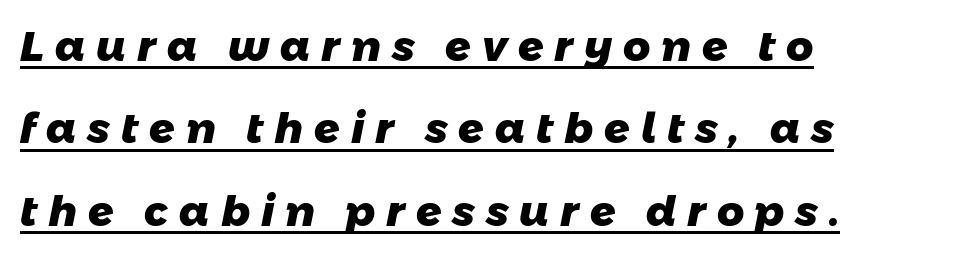
Reading down the column, the eye jumps a long way to each next line. Words appear elongated and porous because spacing is wide. Looks like someone drew a line under every word here. Which margin do the lines hug? The left one — the right edge is uneven.
